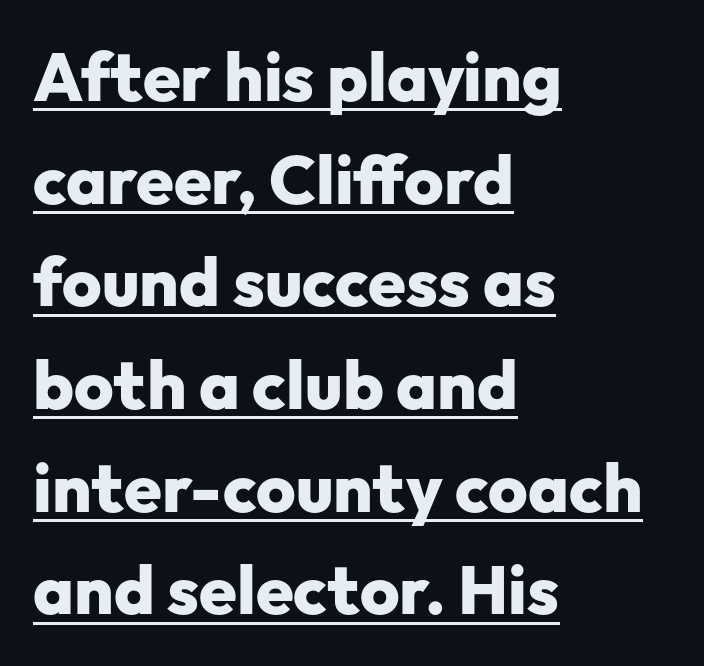
Q: Is the text bold? A: Yes.
Q: Is the text italic (slanted)? A: No, it is upright.
Q: Is the typeface a serif or a sans-serif typeface? A: Sans-serif.
Q: Is the text underlined? A: Yes.
Q: How is the paragraph aligned? A: Left-aligned.
Q: Is the spacing between letters normal or unusually wide? A: Normal.
Q: Is the spacing between lines tight, normal or loose? A: Normal.
Q: Width (condensed, normal, or wide)? A: Normal.
Q: Stroke contrast? A: Low.
Q: x-height? A: Medium.
Q: Monospaced? A: No.
